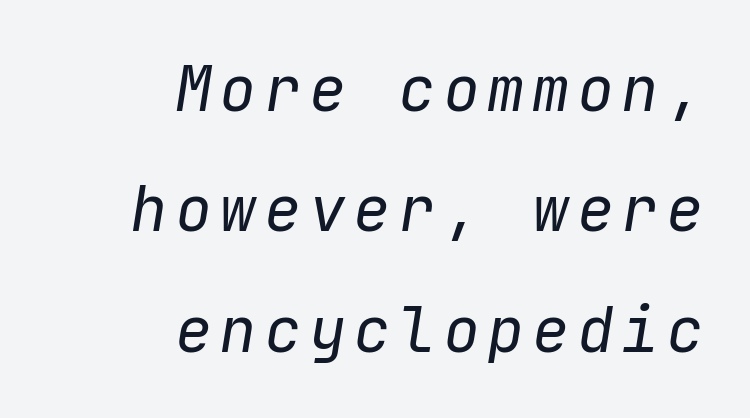
The image shows 62 px regular-weight type, italic (leaning right), monospaced; set right-aligned, loose line spacing (1.94x), not underlined; low stroke contrast and a medium x-height.
